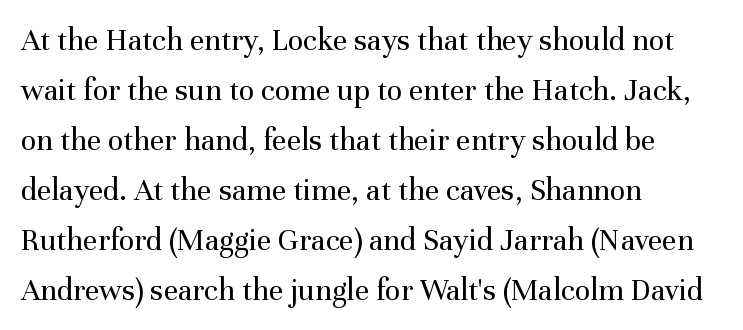
{"serif": "yes", "italic": "no", "bold": "no", "weight": "regular", "width": "normal", "stroke_contrast": "medium", "x_height": "medium", "monospaced": "no", "underline": "no", "align": "left", "line_spacing": "normal", "line_spacing_ratio": 1.56, "letter_spacing": "normal", "letter_spacing_em": 0.0, "glyph_px": 32}
